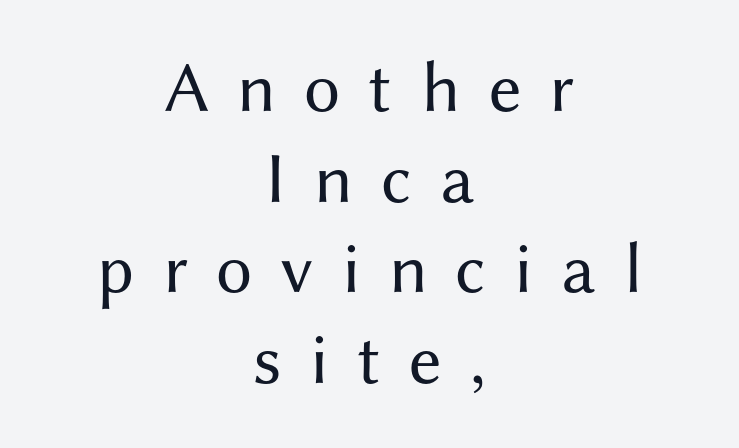
The image shows 72 px regular-weight sans-serif type, upright; set centered, normal line spacing (1.26x), unusually wide letter spacing (+0.39 em), not underlined; medium stroke contrast and a medium x-height.
